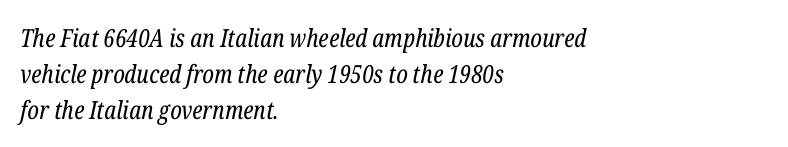
The block of text has a typical density, with ordinary space between rows. The passage shown is not bold in any degree. Notice how the passage keeps a crisp vertical edge on the left only. The passage shown leans; its letterforms are oblique. Lines of text with bare space underneath.
